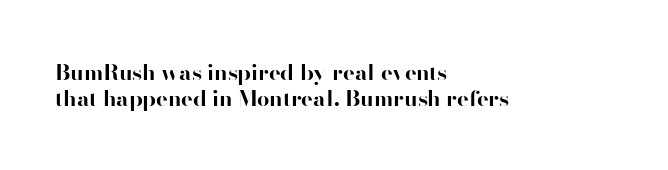
The image shows 22 px bold type, upright; set left-aligned, line spacing 1.17x, normal letter spacing, not underlined.
